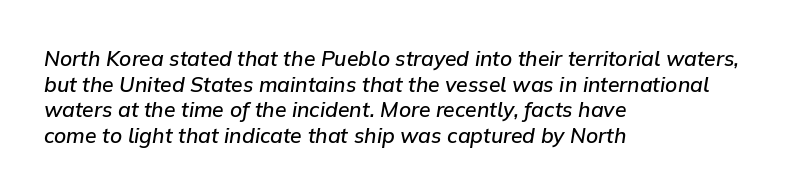
The image shows 21 px text type, italic (leaning right); set left-aligned, line spacing 1.22x, normal letter spacing, not underlined.
